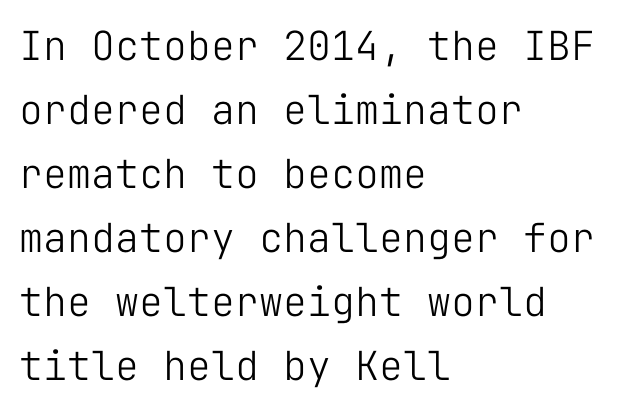
{"serif": "no", "italic": "no", "bold": "no", "weight": "light", "width": "normal", "stroke_contrast": "low", "x_height": "medium", "monospaced": "yes", "underline": "no", "align": "left", "line_spacing": "normal", "line_spacing_ratio": 1.6, "letter_spacing": "normal", "letter_spacing_em": 0.0, "glyph_px": 40}
